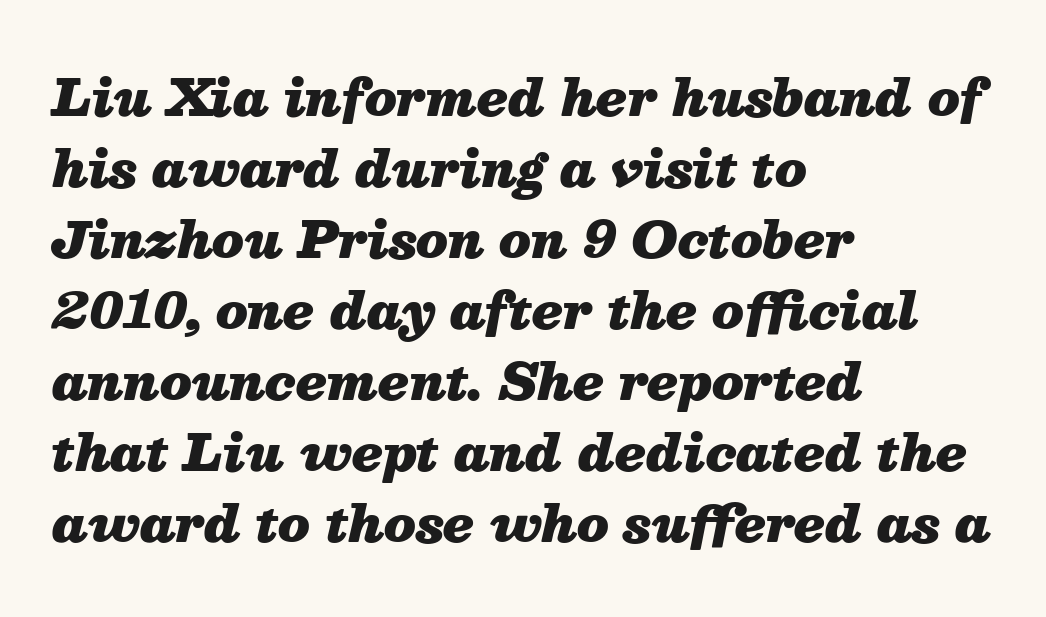
The line texture is even and compact thanks to regular tracking. These lines sit exactly where default settings would place them. Notice how thick the strokes are: this is what a full bold looks like. Spacing verdict: proportional, widths tailored to each character. The baseline area is clear. A student would call this left alignment; a typographer would say flush left, rag right.
